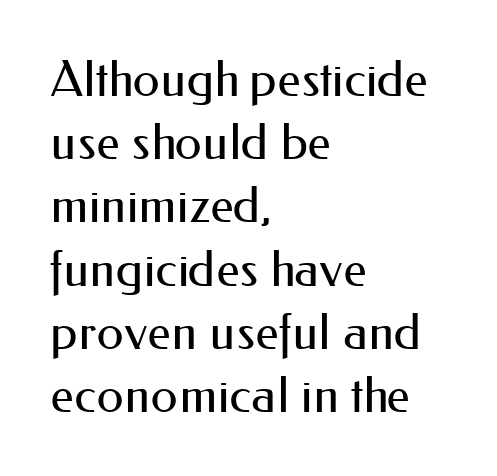
Q: Is the text bold? A: No.
Q: Is the text italic (slanted)? A: No, it is upright.
Q: Is the typeface a serif or a sans-serif typeface? A: Sans-serif.
Q: Is the text underlined? A: No.
Q: How is the paragraph aligned? A: Left-aligned.
Q: Is the spacing between letters normal or unusually wide? A: Normal.
Q: Is the spacing between lines tight, normal or loose? A: Normal.
Q: Width (condensed, normal, or wide)? A: Normal.
Q: Stroke contrast? A: Medium.
Q: x-height? A: Small.
Q: Monospaced? A: No.
